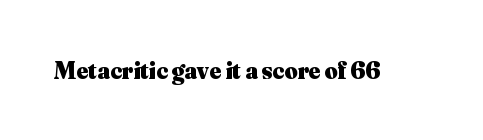
Underlining? Definitely not there. Strong, thick strokes mark this as bold type. This sample uses an upright cut, with every glyph sitting square on the baseline. A typesetter would call this zero additional tracking.
